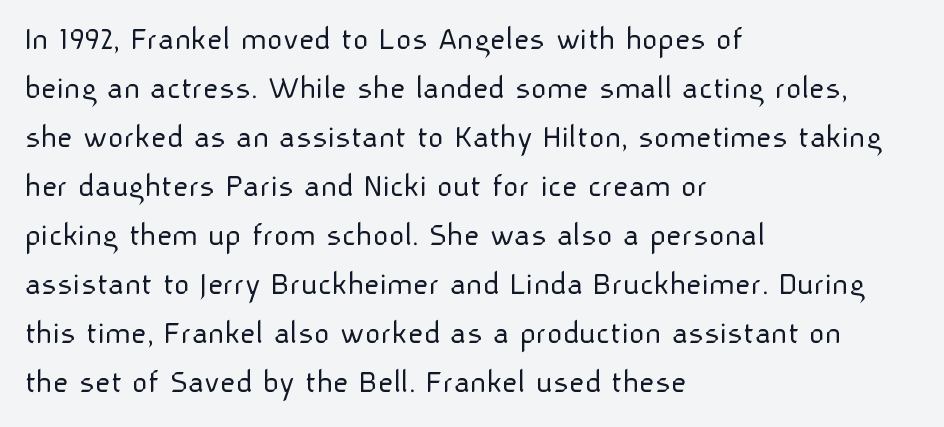
{"serif": "no", "italic": "no", "bold": "no", "weight": "light", "width": "normal", "stroke_contrast": "low", "x_height": "medium", "monospaced": "no", "underline": "no", "align": "left", "line_spacing": "normal", "line_spacing_ratio": 1.44, "letter_spacing": "normal", "letter_spacing_em": 0.0, "glyph_px": 34}
